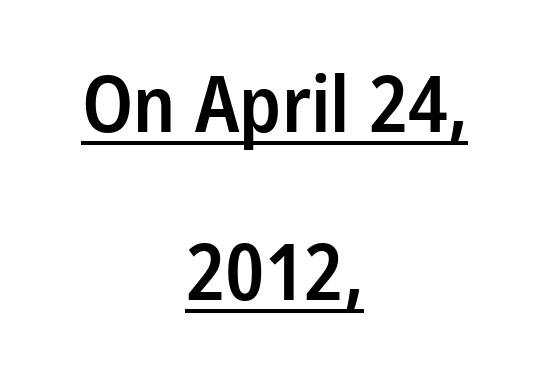
The image shows 78 px semibold, condensed sans-serif type, upright; set centered, loose line spacing (2.16x), normal letter spacing, underlined; low stroke contrast and a medium x-height.
